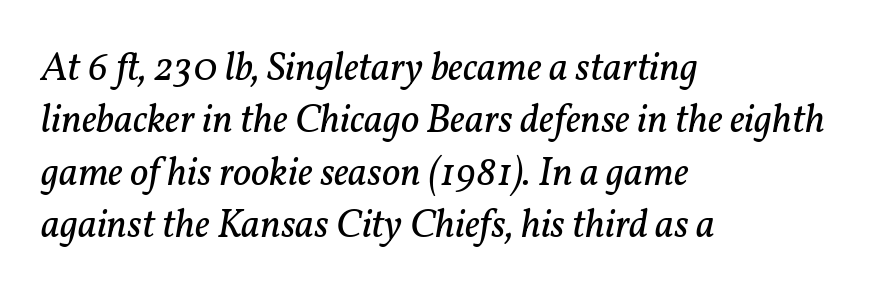
{"serif": "yes", "italic": "yes", "lean": "right", "slant_degrees": 11, "bold": "no", "weight": "regular", "width": "normal", "stroke_contrast": "low", "x_height": "medium", "monospaced": "no", "underline": "no", "align": "left", "line_spacing": "normal", "line_spacing_ratio": 1.31, "letter_spacing": "normal", "letter_spacing_em": 0.0, "glyph_px": 40}
